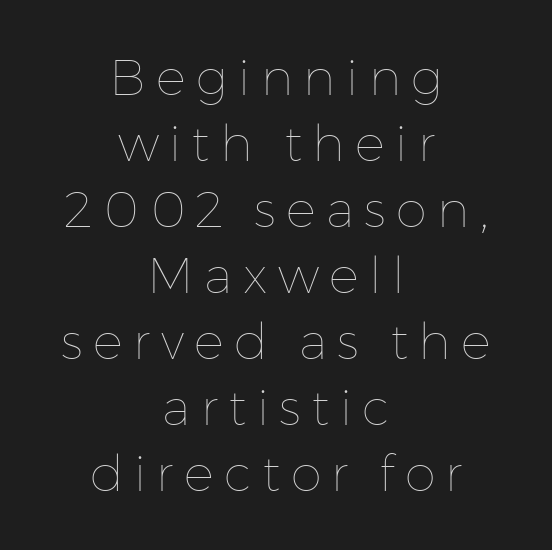
Q: Is the text bold? A: No.
Q: Is the text italic (slanted)? A: No, it is upright.
Q: Is the text underlined? A: No.
Q: How is the paragraph aligned? A: Centered.
Q: Is the spacing between letters normal or unusually wide? A: Unusually wide.
Q: Is the spacing between lines tight, normal or loose? A: Normal.
Q: Width (condensed, normal, or wide)? A: Normal.
Q: Stroke contrast? A: Low.
Q: x-height? A: Medium.
Q: Monospaced? A: No.
